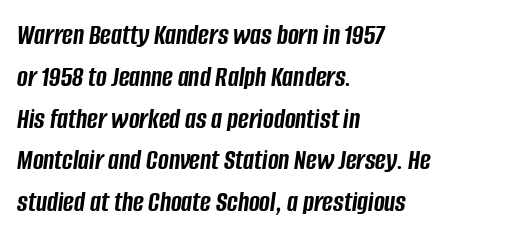
The image shows 29 px semibold, condensed type, italic (leaning right); set left-aligned, normal line spacing (1.44x), normal letter spacing, not underlined; low stroke contrast and a large x-height.
